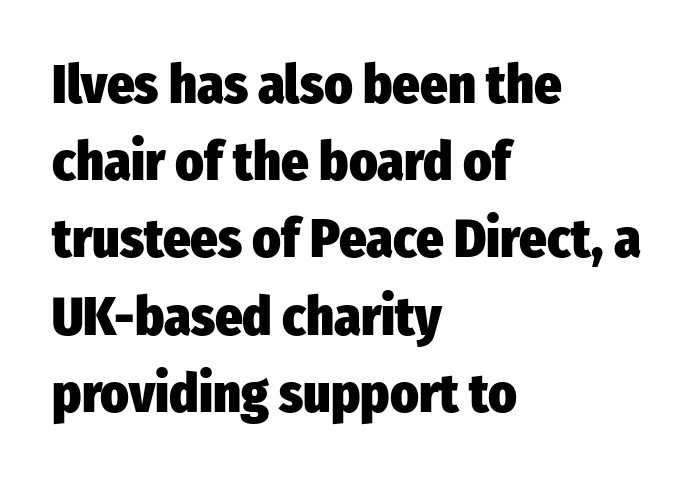
{"serif": "no", "italic": "no", "bold": "yes", "weight": "heavy", "width": "condensed", "stroke_contrast": "low", "x_height": "medium", "monospaced": "no", "underline": "no", "align": "left", "line_spacing": "normal", "line_spacing_ratio": 1.43, "letter_spacing": "normal", "letter_spacing_em": 0.0, "glyph_px": 54}
